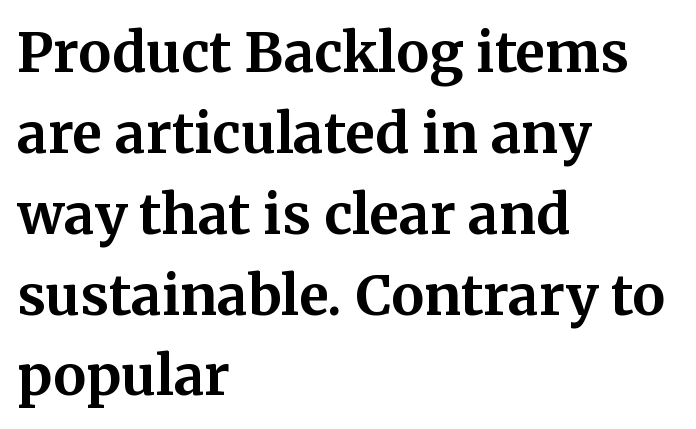
{"serif": "yes", "italic": "no", "bold": "yes", "weight": "bold", "width": "normal", "stroke_contrast": "medium", "x_height": "medium", "monospaced": "no", "underline": "no", "align": "left", "line_spacing": "normal", "line_spacing_ratio": 1.47, "letter_spacing": "normal", "letter_spacing_em": 0.0, "glyph_px": 55}
